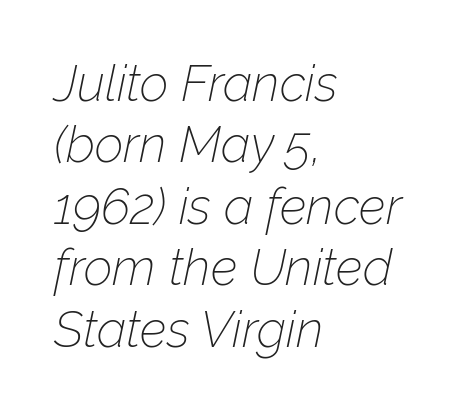
Q: Is the text bold? A: No.
Q: Is the text italic (slanted)? A: Yes, it leans right by about 12 degrees.
Q: Is the text underlined? A: No.
Q: How is the paragraph aligned? A: Left-aligned.
Q: Is the spacing between letters normal or unusually wide? A: Normal.
Q: Width (condensed, normal, or wide)? A: Normal.
Q: Stroke contrast? A: Low.
Q: x-height? A: Medium.
Q: Monospaced? A: No.
